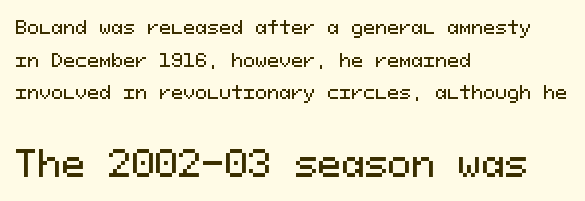
You could call the tracking neutral — neither tight nor loose. Typeset ragged right — the left edge is the straight one. These lines were composed using upright roman letters. Top chunk: small. Bottom chunk: large.
